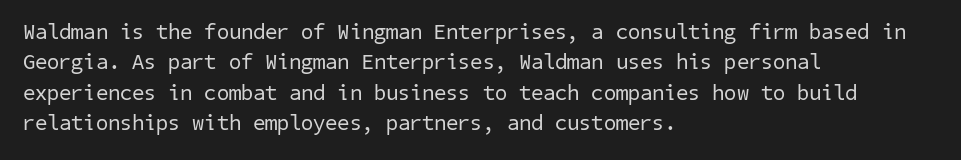
These lines sit exactly where default settings would place them. Summary of weight: not heavy and not bold. Each word holds together tightly as a unit, with standard inter-letter gaps. Anything drawn beneath the words? Only blank space. Compared with a centered layout, this one pins lines to the left instead.
